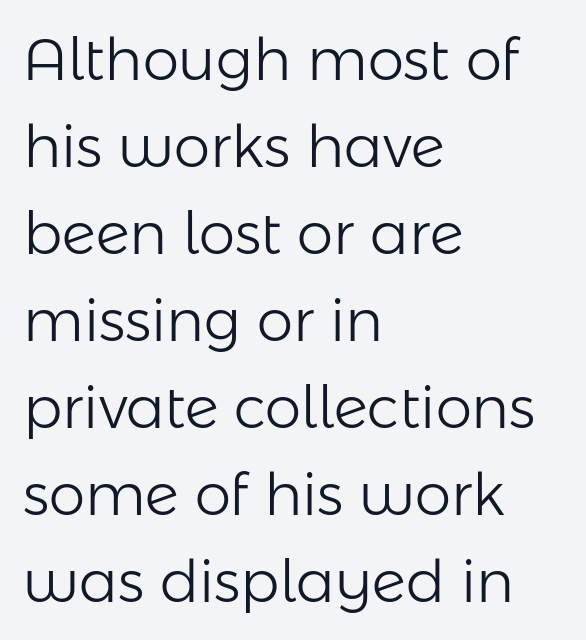
The image shows 58 px light sans-serif type, upright; set left-aligned, normal line spacing (1.5x), normal letter spacing, not underlined; low stroke contrast and a medium x-height.
